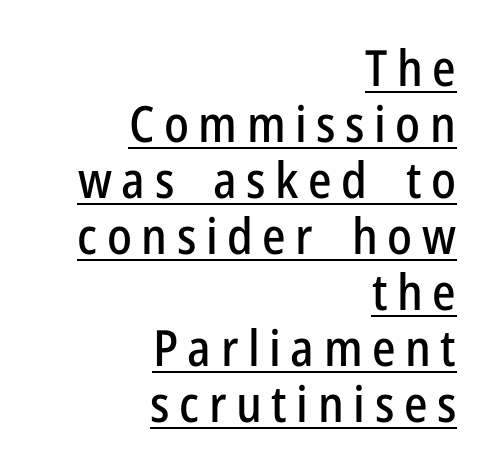
{"serif": "no", "italic": "no", "width": "condensed", "stroke_contrast": "low", "x_height": "medium", "monospaced": "no", "underline": "yes", "align": "right", "line_spacing": "tight", "line_spacing_ratio": 1.12, "glyph_px": 50}
